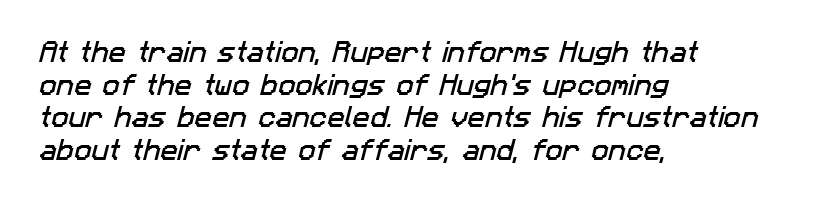
Is the block centered? No — it sits flush against the left margin. Check under the words: just untouched page. What's the leading like? Ordinary, nothing unusual. Inter-character spacing is left at the font's built-in metrics.
